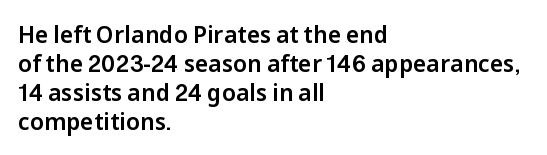
Q: Is the text italic (slanted)? A: No, it is upright.
Q: Is the text underlined? A: No.
Q: How is the paragraph aligned? A: Left-aligned.
Q: Is the spacing between letters normal or unusually wide? A: Normal.
Q: Is the spacing between lines tight, normal or loose? A: Normal.
